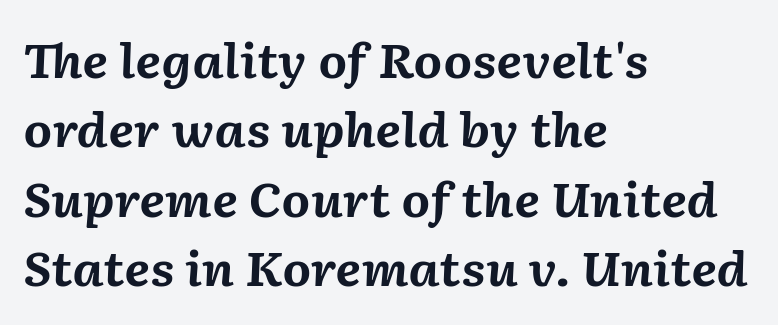
Q: Is the text bold? A: Yes.
Q: Is the text italic (slanted)? A: Yes, it leans right by about 2 degrees.
Q: Is the text underlined? A: No.
Q: How is the paragraph aligned? A: Left-aligned.
Q: Is the spacing between letters normal or unusually wide? A: Normal.
Q: Is the spacing between lines tight, normal or loose? A: Normal.
Q: Width (condensed, normal, or wide)? A: Normal.
Q: Stroke contrast? A: Medium.
Q: x-height? A: Medium.
Q: Monospaced? A: No.
